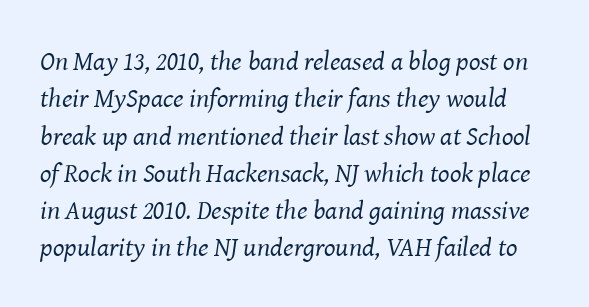
The image shows 27 px text type, italic (leaning right); set normal line spacing (1.38x), normal letter spacing, not underlined.
